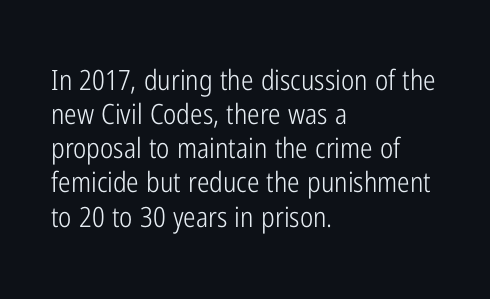
Posture: straight, roman, zero tilt. Descenders hang freely into open space. The face looks like a standard text weight, possibly lighter. A classic flush-left, rag-right setting is used for this passage.
